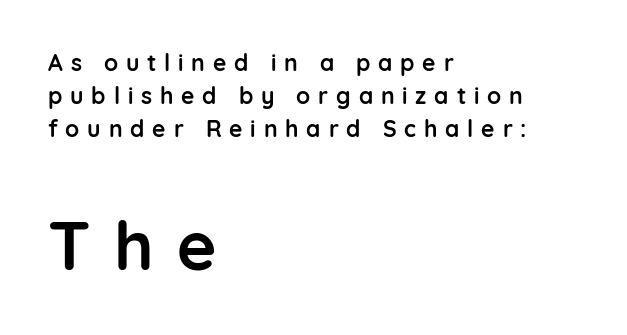
Q: Is the text bold? A: Yes.
Q: Is the text italic (slanted)? A: No, it is upright.
Q: Is the typeface a serif or a sans-serif typeface? A: Sans-serif.
Q: Is the text underlined? A: No.
Q: How is the paragraph aligned? A: Left-aligned.
Q: Is the spacing between letters normal or unusually wide? A: Unusually wide.
Q: Is the spacing between lines tight, normal or loose? A: Normal.
Q: Which block of text is set in a larger size, the first (top) or the second (bottom)? A: The second (bottom) one.
Q: Width (condensed, normal, or wide)? A: Normal.
Q: Stroke contrast? A: Low.
Q: x-height? A: Medium.
Q: Monospaced? A: No.
